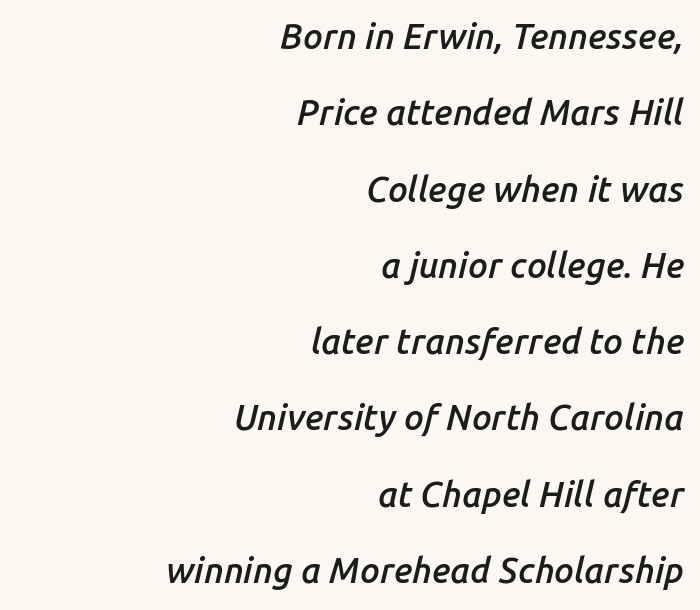
The image shows 35 px semibold type, italic (leaning right); set right-aligned, loose line spacing (2.18x), normal letter spacing, not underlined; low stroke contrast and a medium x-height.
